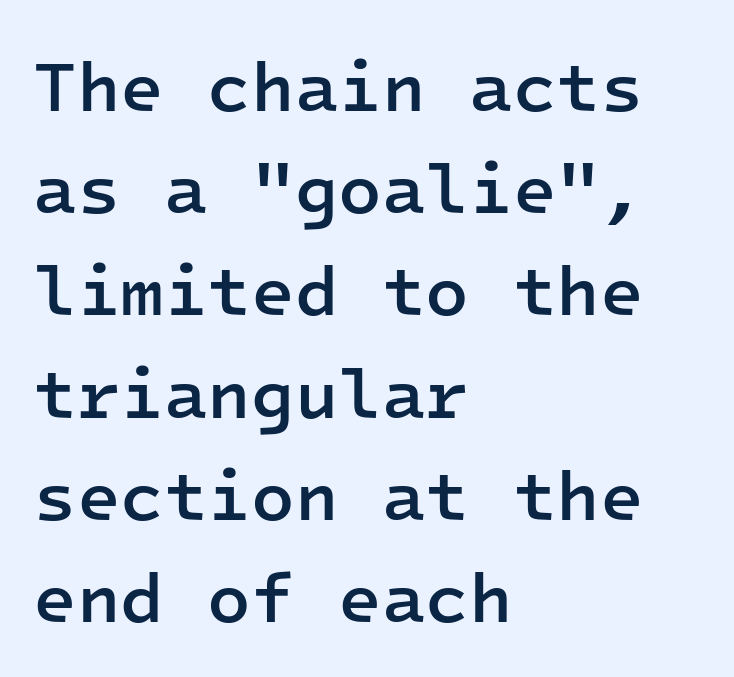
{"serif": "no", "italic": "no", "bold": "semi", "weight": "semibold", "width": "normal", "stroke_contrast": "low", "x_height": "medium", "monospaced": "yes", "underline": "no", "align": "left", "line_spacing": "normal", "line_spacing_ratio": 1.44, "letter_spacing": "normal", "letter_spacing_em": 0.0, "glyph_px": 71}
